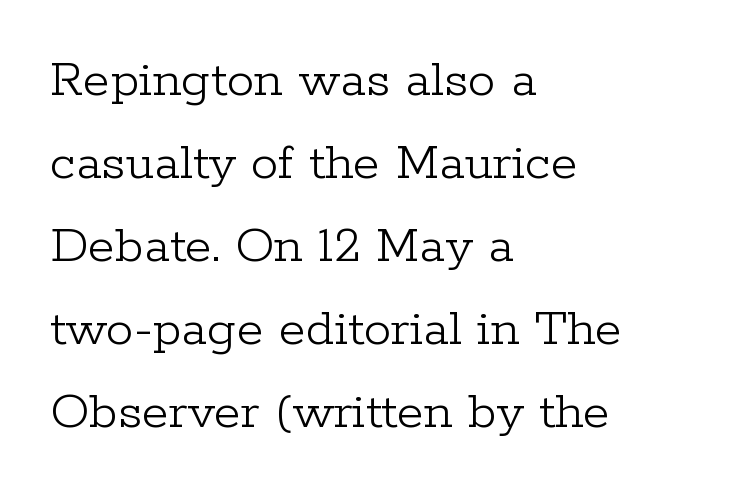
Q: Is the text bold? A: No.
Q: Is the text italic (slanted)? A: No, it is upright.
Q: Is the typeface a serif or a sans-serif typeface? A: Serif.
Q: Is the text underlined? A: No.
Q: How is the paragraph aligned? A: Left-aligned.
Q: Is the spacing between letters normal or unusually wide? A: Normal.
Q: Is the spacing between lines tight, normal or loose? A: Normal.
Q: Width (condensed, normal, or wide)? A: Normal.
Q: Stroke contrast? A: Low.
Q: x-height? A: Medium.
Q: Monospaced? A: No.
